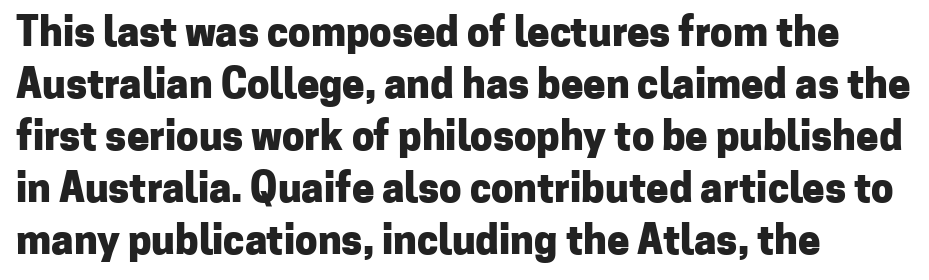
The image shows 40 px heavy sans-serif type, upright; set left-aligned, normal line spacing (1.3x), normal letter spacing, not underlined; low stroke contrast and a medium x-height.
